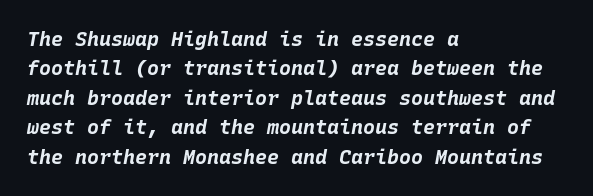
Students, note that the glyphs here touch the page at normal intervals. In CSS terms this would be text-align: left. If you drew a line through each stem, it would be angled. These lines sit exactly where default settings would place them. The baseline area is clear. Strong, thick strokes mark this as bold type.
